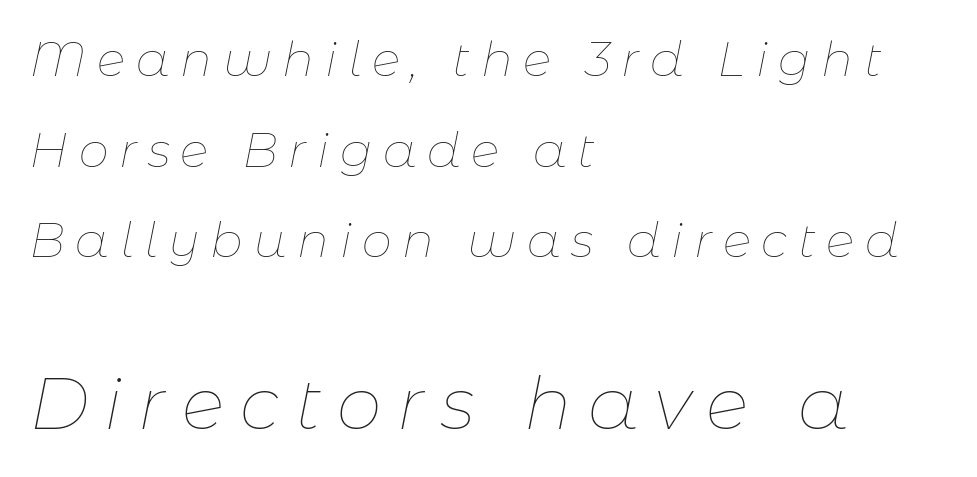
Anything drawn beneath the words? Only blank space. Stroke mass is kept to a normal reading level or below. Do the characters align in a grid? No, the font is proportional. Which chunk is bigger? The second one — the bottom block dwarfs the top.
